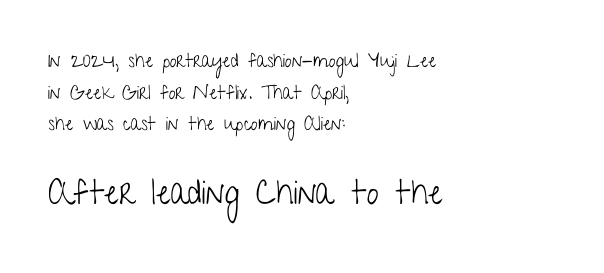
Q: Is the text bold? A: No.
Q: Is the text italic (slanted)? A: No, it is upright.
Q: Is the typeface a serif or a sans-serif typeface? A: Sans-serif.
Q: Is the text underlined? A: No.
Q: How is the paragraph aligned? A: Left-aligned.
Q: Is the spacing between letters normal or unusually wide? A: Normal.
Q: Is the spacing between lines tight, normal or loose? A: Normal.
Q: Which block of text is set in a larger size, the first (top) or the second (bottom)? A: The second (bottom) one.
Q: Width (condensed, normal, or wide)? A: Condensed.
Q: Stroke contrast? A: Low.
Q: x-height? A: Medium.
Q: Monospaced? A: No.
